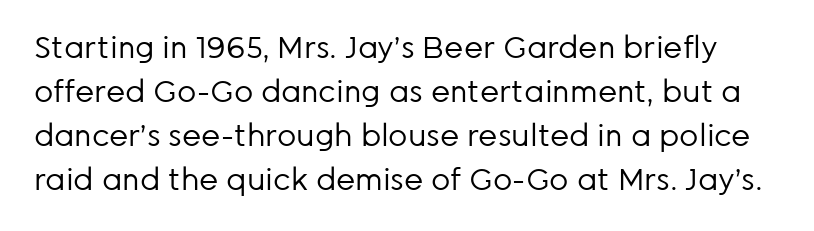
The rendering uses natural spacing where letterforms have individual widths. Lines of text with bare space underneath. Serif or sans? Sans — the stroke terminals are bare. The passage shown is not bold in any degree. The space between consecutive lines is moderate.
